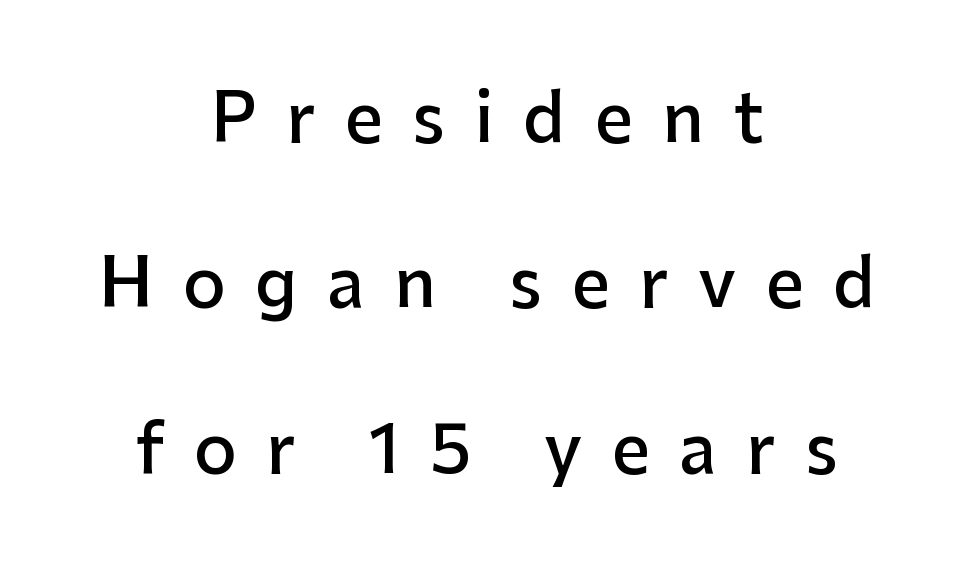
The image shows 67 px semibold sans-serif type, upright; set centered, loose line spacing (2.47x), unusually wide letter spacing (+0.44 em), not underlined; low stroke contrast and a medium x-height.
